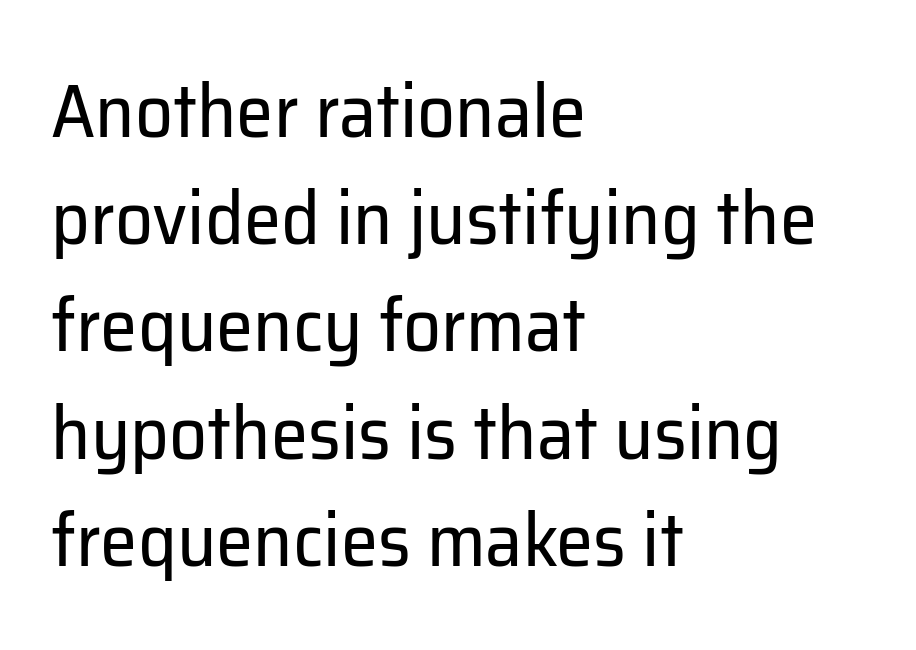
The image shows 75 px regular-weight sans-serif type, upright; set left-aligned, normal line spacing (1.43x), normal letter spacing, not underlined; low stroke contrast and a medium x-height.
